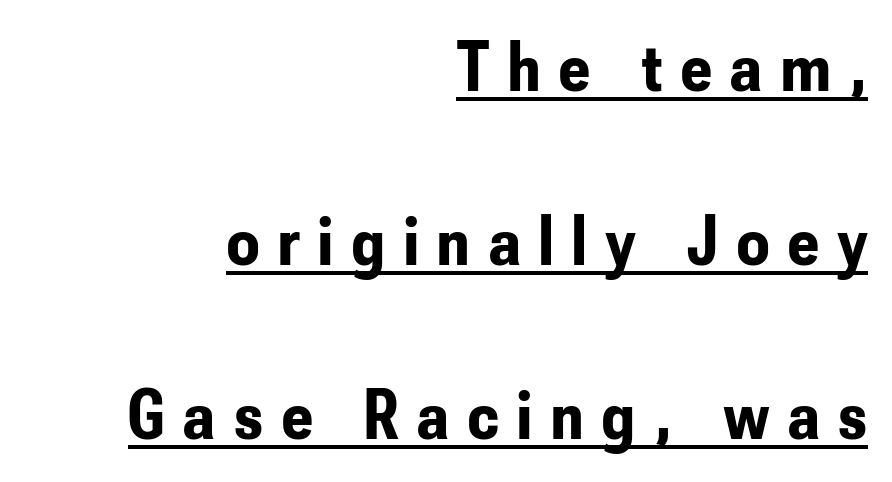
{"serif": "no", "italic": "no", "bold": "yes", "weight": "bold", "width": "condensed", "stroke_contrast": "low", "x_height": "small", "monospaced": "no", "underline": "yes", "align": "right", "line_spacing": "loose", "line_spacing_ratio": 2.45, "letter_spacing": "wide", "letter_spacing_em": 0.27, "glyph_px": 71}
